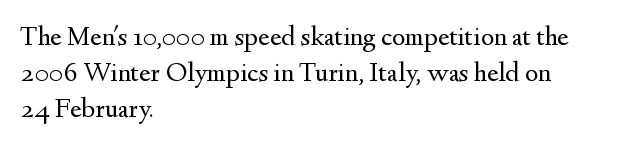
{"serif": "yes", "italic": "no", "bold": "no", "weight": "regular", "width": "normal", "stroke_contrast": "medium", "x_height": "small", "monospaced": "no", "underline": "no", "align": "left", "line_spacing": "normal", "line_spacing_ratio": 1.28, "letter_spacing": "normal", "letter_spacing_em": 0.0, "glyph_px": 28}
